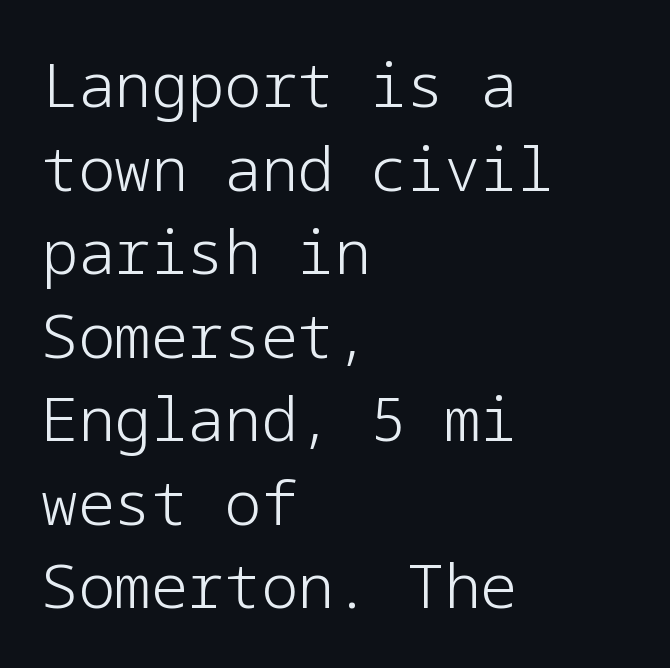
One-word summary of the alignment: left. The typeface chosen for these lines omits serifs. Each stroke keeps to a modest, everyday thickness or less. How are the letters spaced? Ordinarily, with no added tracking.
